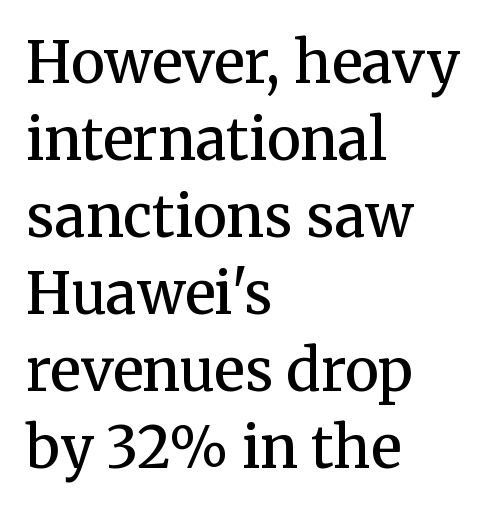
The image shows 57 px semibold serif type, upright; set left-aligned, normal line spacing (1.35x), normal letter spacing, not underlined; medium stroke contrast and a medium x-height.
